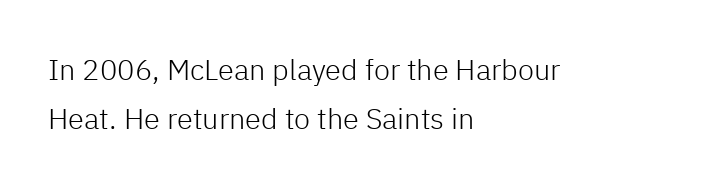
{"serif": "no", "italic": "no", "bold": "no", "weight": "light", "width": "normal", "stroke_contrast": "low", "x_height": "medium", "monospaced": "no", "underline": "no", "align": "left", "line_spacing": "normal", "line_spacing_ratio": 1.7, "letter_spacing": "normal", "letter_spacing_em": 0.0, "glyph_px": 29}
